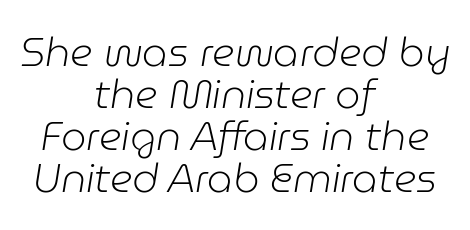
The image shows 40 px light type, italic (leaning right); set centered, tight line spacing (1.05x), normal letter spacing, not underlined; low stroke contrast and a medium x-height.
